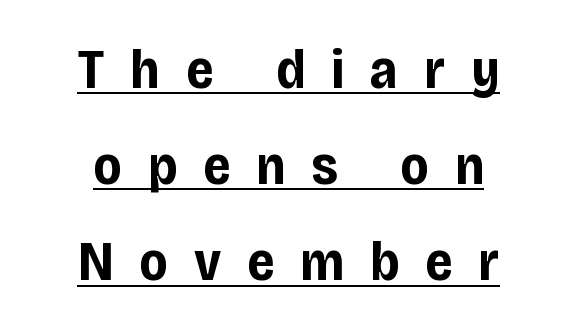
Pretty heavy lettering here — definitely bold. Observe the wide spacing: letters keep a clear distance from each other. Neither beginnings nor endings align; midpoints do. The letters stand upright; this is a roman face. Varying glyph widths throughout — classic text-font behaviour. Honestly, the underline is the first thing you notice here.
